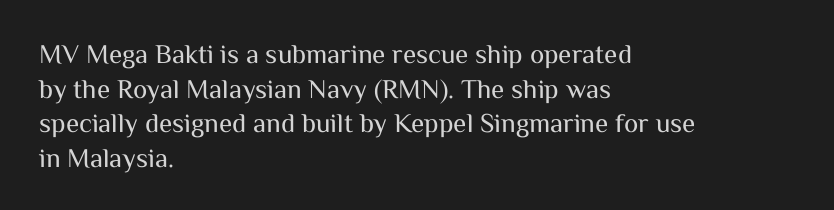
The block of text has a typical density, with ordinary space between rows. Which margin do the lines hug? The left one — the right edge is uneven. The space directly below the letters is spotless. This is the regular roman posture of the typeface. Does extra space separate the letters? No, they use regular spacing.
